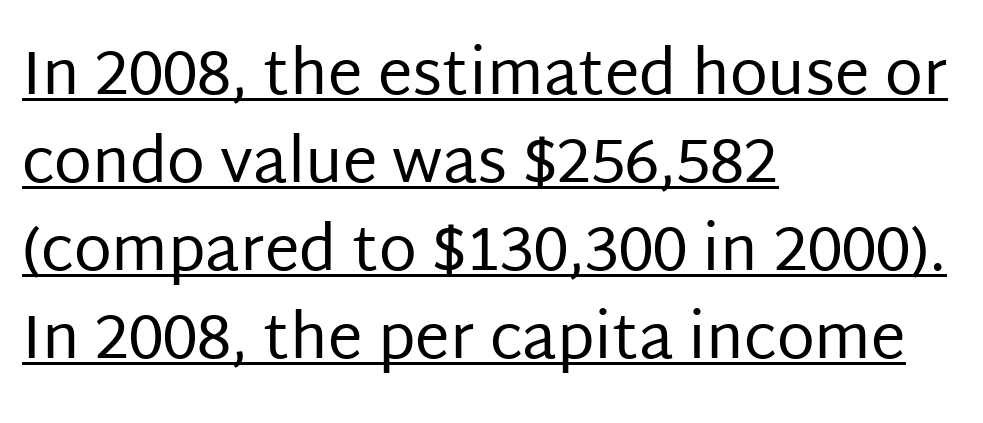
Line spacing here is normal. The rendering uses natural spacing where letterforms have individual widths. Look at the tracking — it's just the regular setting, nothing added. Each line starts at the same left margin while the right side varies. Underlined type. The letters stand straight up with perfectly vertical stems.
